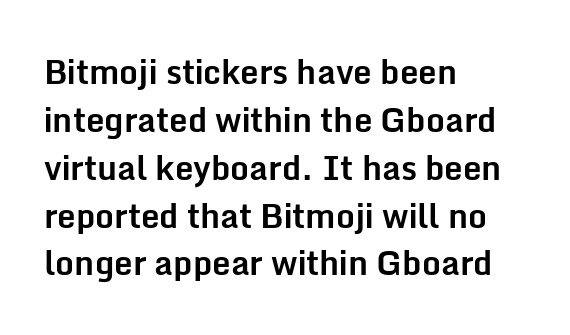
The image shows 33 px bold sans-serif type, upright; set left-aligned, normal line spacing (1.45x), normal letter spacing, not underlined; low stroke contrast and a medium x-height.
